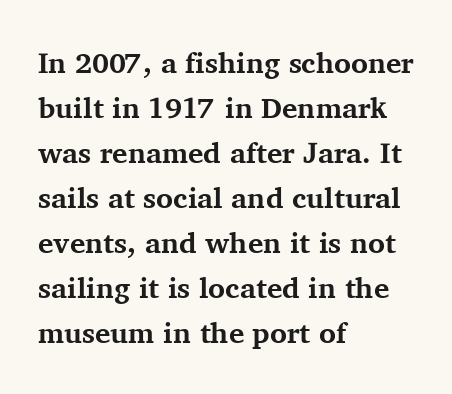
The image shows 29 px bold serif type, upright; set left-aligned, normal line spacing (1.55x), normal letter spacing, not underlined; medium stroke contrast and a medium x-height.
